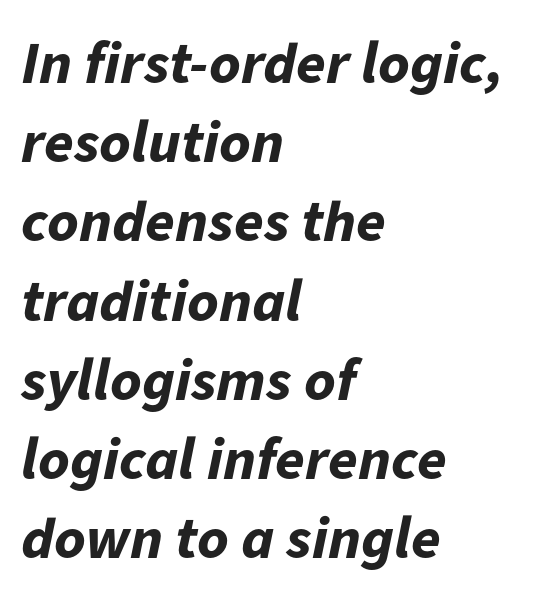
Quick note: underline off. Is this a fixed-width face? No — the glyphs have proportional, varying widths. Notice how the passage keeps a crisp vertical edge on the left only. A dark, heavy texture on the line: the type is bold.
